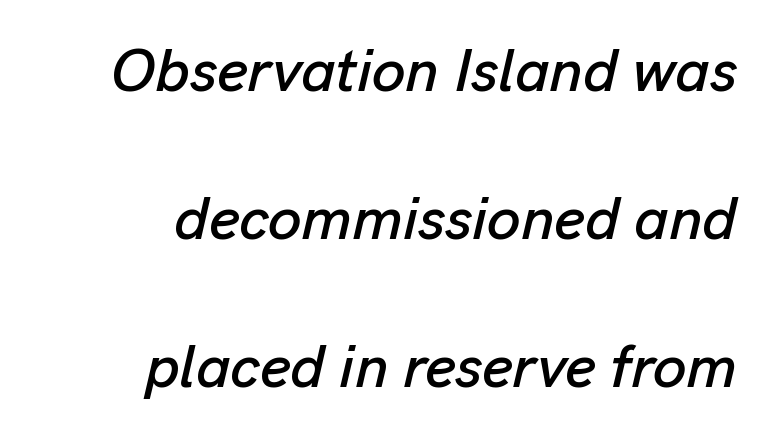
The image shows 60 px text type, italic (leaning right); set right-aligned, loose line spacing (2.47x), normal letter spacing, not underlined; low stroke contrast and a medium x-height.
